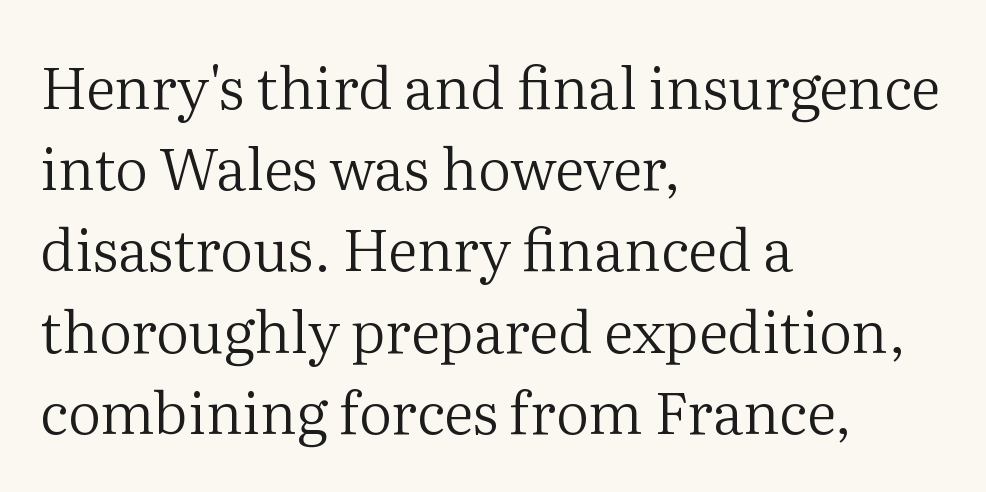
The image shows 58 px regular-weight serif type, upright; set left-aligned, normal line spacing (1.4x), normal letter spacing, not underlined; medium stroke contrast and a medium x-height.
